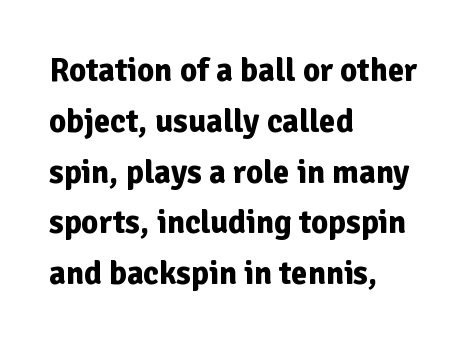
{"serif": "no", "italic": "no", "bold": "yes", "weight": "bold", "width": "normal", "stroke_contrast": "low", "x_height": "medium", "monospaced": "no", "underline": "no", "align": "left", "line_spacing": "normal", "line_spacing_ratio": 1.54, "letter_spacing": "normal", "letter_spacing_em": 0.0, "glyph_px": 33}
